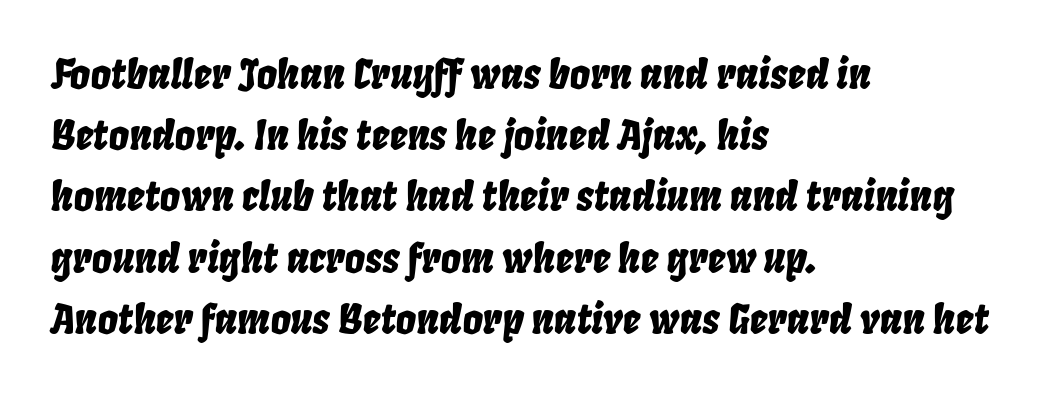
This rendering leaves character spacing at its baseline value. When letters slant like this, we call the style italic. Caption: multi-line text, flush left, ragged right. The passage shown is typed in a proportional face where columns would drift.
